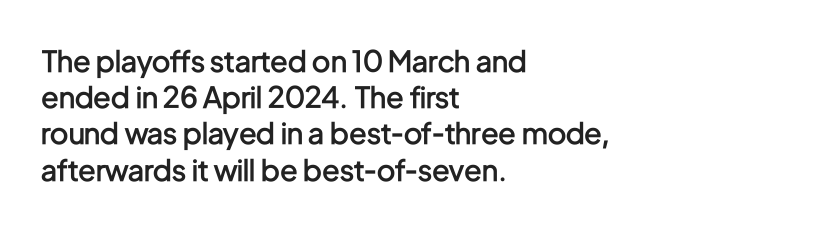
{"serif": "no", "italic": "no", "bold": "semi", "weight": "semibold", "width": "condensed", "stroke_contrast": "low", "x_height": "medium", "monospaced": "no", "underline": "no", "align": "left", "line_spacing": "normal", "line_spacing_ratio": 1.25, "letter_spacing": "normal", "letter_spacing_em": 0.0, "glyph_px": 29}
